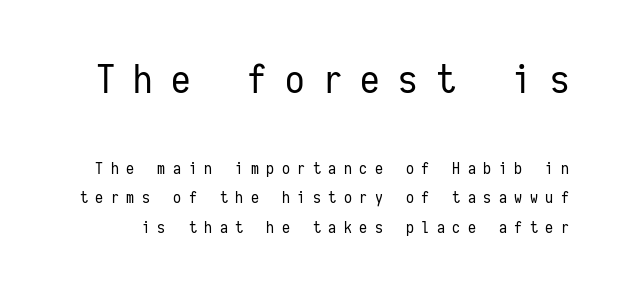
Think of a typewriter: that constant character pitch is what you see here. Nope, no serifs anywhere on these letters. The strokes carry an ordinary text weight at most. The horizontal fit of the characters is loose and conspicuously gappy. No italicization has been applied; the sample stays upright. Beneath every word, the page is bare.
